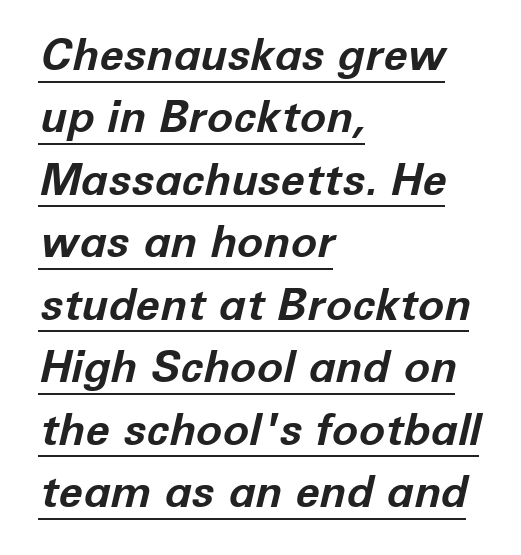
This sample has the flowing, uneven cadence of proportional lettering. This block has exactly the height ordinary leading produces. Emphasis-style slanted type is in use. Summary of weight: heavy, a full bold. Caption: lettering with a line underneath.
